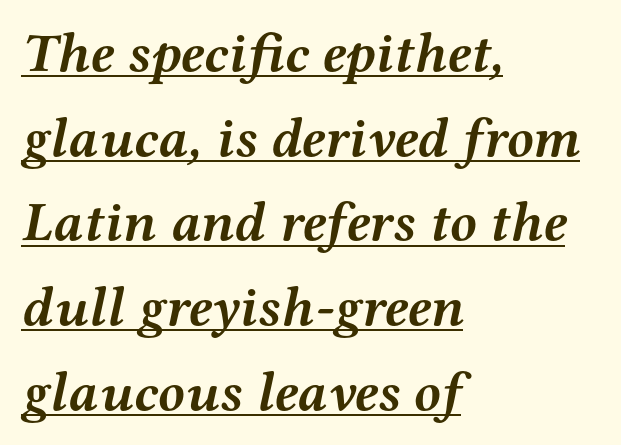
The letters advance in unequal steps, a hallmark of proportional type. In terms of letterspacing, this is plain default setting. This sample uses an oblique cut, with every glyph tilted off the vertical. Typographic density is high because the face is bold.
